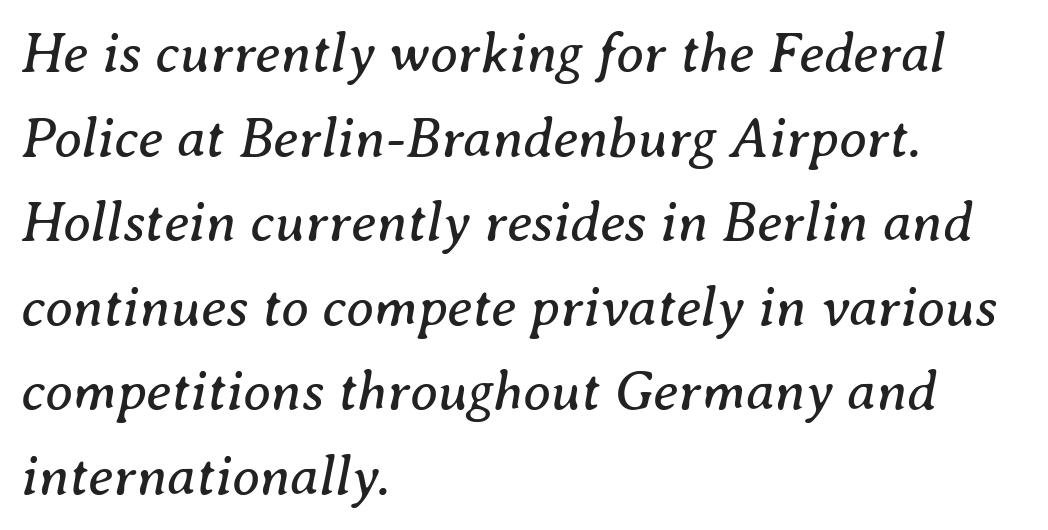
Q: Is the text bold? A: No.
Q: Is the text italic (slanted)? A: Yes, it leans right by about 8 degrees.
Q: Is the typeface a serif or a sans-serif typeface? A: Serif.
Q: Is the text underlined? A: No.
Q: How is the paragraph aligned? A: Left-aligned.
Q: Is the spacing between letters normal or unusually wide? A: Normal.
Q: Is the spacing between lines tight, normal or loose? A: Normal.
Q: Width (condensed, normal, or wide)? A: Normal.
Q: Stroke contrast? A: Medium.
Q: x-height? A: Medium.
Q: Monospaced? A: No.
